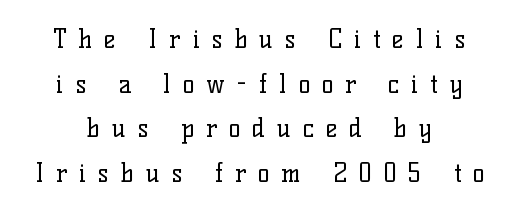
{"italic": "no", "bold": "no", "underline": "no", "line_spacing_ratio": 1.79, "letter_spacing": "wide", "letter_spacing_em": 0.47, "glyph_px": 25}
